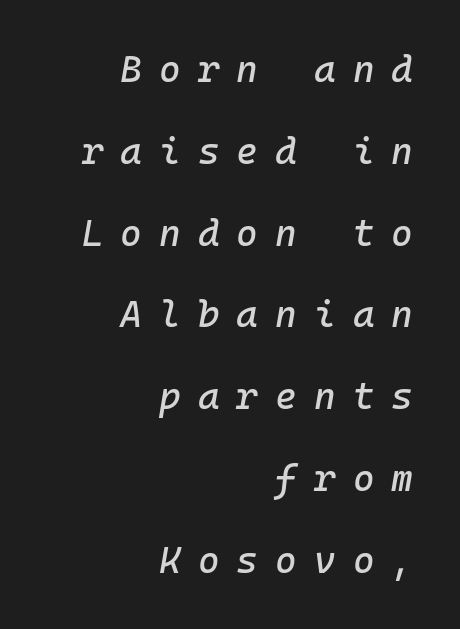
The image shows 37 px text type, italic (leaning right), monospaced; set right-aligned, loose line spacing (2.21x), unusually wide letter spacing (+0.46 em), not underlined; low stroke contrast and a medium x-height.
